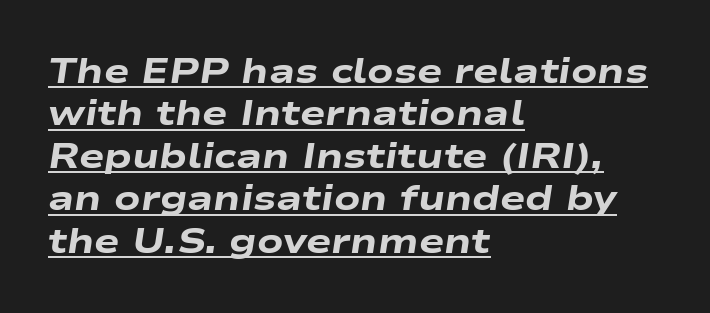
Q: Is the text bold? A: Yes.
Q: Is the text italic (slanted)? A: Yes, it leans right by about 9 degrees.
Q: Is the text underlined? A: Yes.
Q: How is the paragraph aligned? A: Left-aligned.
Q: Is the spacing between letters normal or unusually wide? A: Normal.
Q: Is the spacing between lines tight, normal or loose? A: Normal.
Q: Width (condensed, normal, or wide)? A: Wide.
Q: Stroke contrast? A: Low.
Q: x-height? A: Medium.
Q: Monospaced? A: No.
